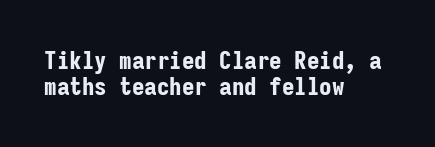
Nobody drew a line under any word here. Caption: standard tracking, unaltered. Italic? Not at all — the glyphs are vertical. Pretty heavy lettering here — definitely bold. Line starts are locked; line ends wander. Summary of vertical rhythm: compact, with narrow interline spacing.
